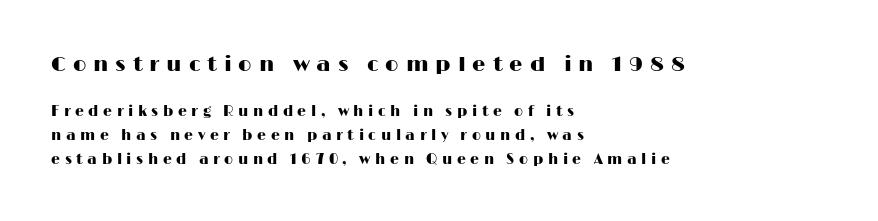
The image shows 21 px text type, upright; set left-aligned, normal line spacing (1.7x), unusually wide letter spacing (+0.33 em), not underlined; the first (top) block is 1.5x larger.
